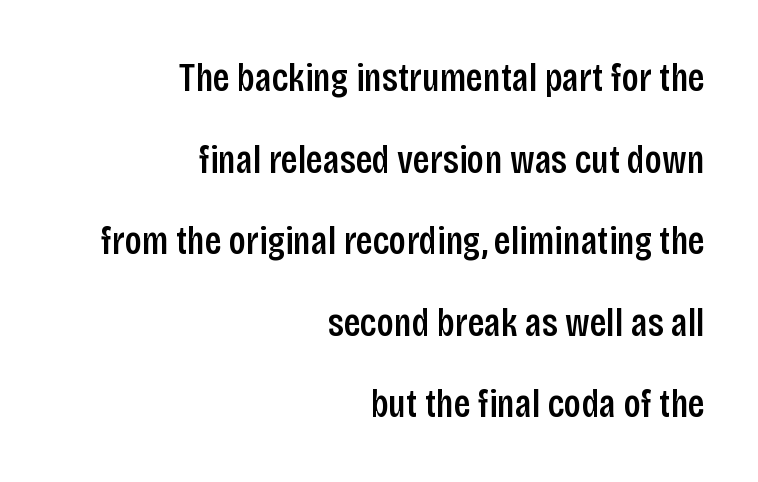
Note the varied advance widths — an 'i' is clearly narrower than an 'm'. Line endings align vertically; line beginnings do not. The words here are not underlined. Grotesque or geometric, the face here clearly has no serifs.
